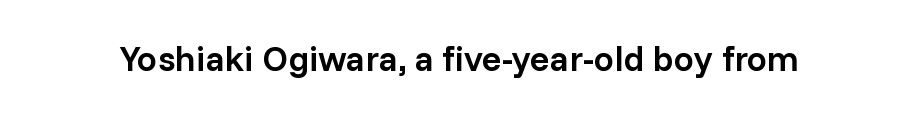
{"serif": "no", "italic": "no", "bold": "semi", "weight": "semibold", "width": "normal", "stroke_contrast": "low", "x_height": "medium", "monospaced": "no", "underline": "no", "letter_spacing": "normal", "letter_spacing_em": 0.0, "glyph_px": 36}
